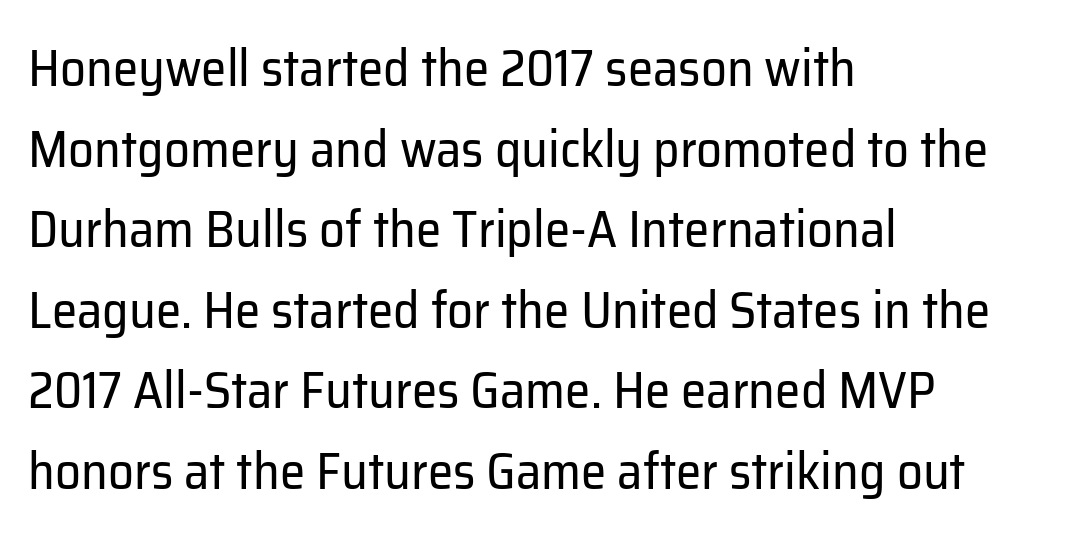
Check under the words: just untouched page. Nothing heavy about these letters — not bold at all. Typographically, this falls in the sans-serif category. This sample has the flowing, uneven cadence of proportional lettering. The letters stand upright; this is a roman face.
